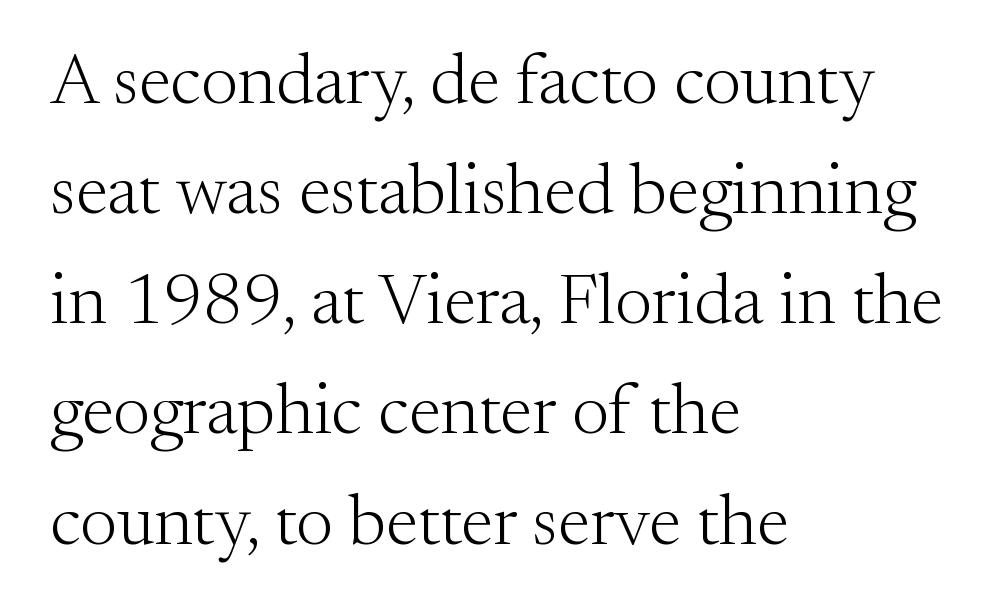
{"serif": "yes", "italic": "no", "bold": "no", "weight": "light", "width": "normal", "stroke_contrast": "medium", "x_height": "small", "monospaced": "no", "underline": "no", "align": "left", "line_spacing": "normal", "line_spacing_ratio": 1.53, "letter_spacing": "normal", "letter_spacing_em": 0.0, "glyph_px": 72}
